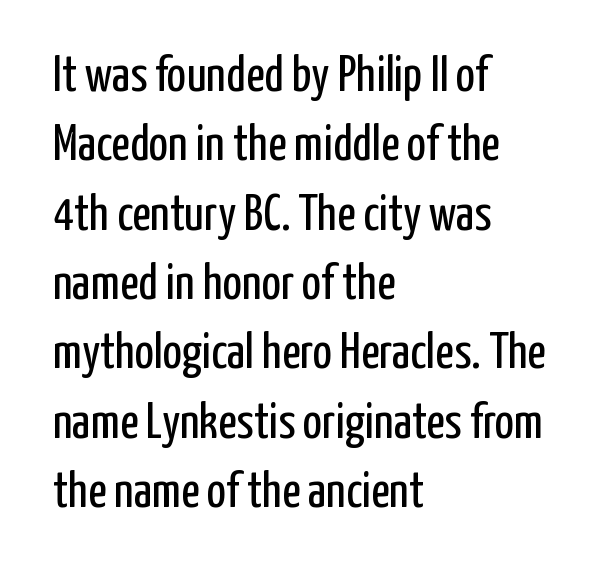
{"serif": "no", "italic": "no", "bold": "no", "weight": "regular", "width": "condensed", "stroke_contrast": "low", "x_height": "medium", "monospaced": "no", "underline": "no", "align": "left", "line_spacing": "normal", "line_spacing_ratio": 1.36, "letter_spacing": "normal", "letter_spacing_em": 0.0, "glyph_px": 51}
